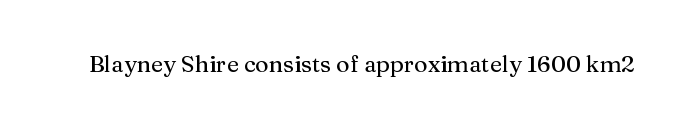
{"italic": "no", "underline": "no", "letter_spacing": "normal", "letter_spacing_em": 0.0, "glyph_px": 23}
